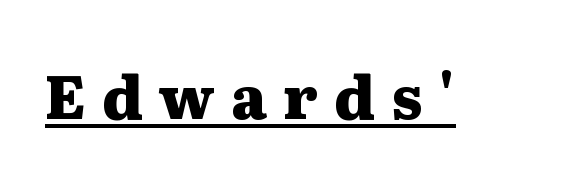
{"serif": "yes", "italic": "no", "bold": "yes", "weight": "heavy", "width": "wide", "stroke_contrast": "medium", "x_height": "medium", "monospaced": "no", "underline": "yes", "letter_spacing": "wide", "letter_spacing_em": 0.27, "glyph_px": 60}
